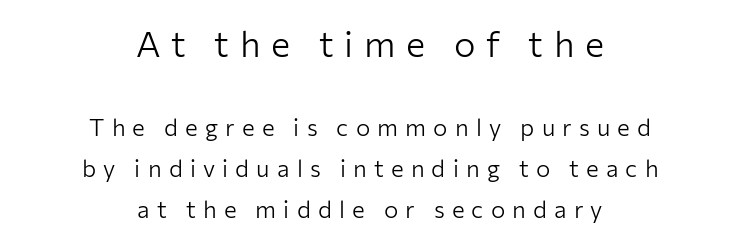
{"serif": "no", "italic": "no", "bold": "no", "weight": "light", "width": "normal", "stroke_contrast": "low", "x_height": "medium", "monospaced": "no", "underline": "no", "align": "center", "line_spacing_ratio": 1.72, "letter_spacing": "wide", "letter_spacing_em": 0.3, "larger_block": "first", "size_ratio": 1.5, "glyph_px": 36}
